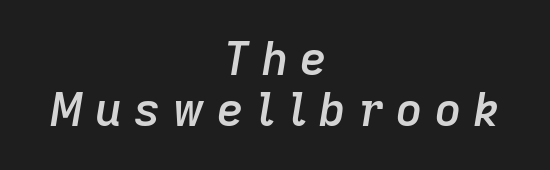
Q: Is the text bold? A: Semi-bold.
Q: Is the text italic (slanted)? A: Yes, it leans right by about 9 degrees.
Q: Is the text underlined? A: No.
Q: How is the paragraph aligned? A: Centered.
Q: Is the spacing between letters normal or unusually wide? A: Unusually wide.
Q: Is the spacing between lines tight, normal or loose? A: Tight.
Q: Width (condensed, normal, or wide)? A: Normal.
Q: Stroke contrast? A: Low.
Q: x-height? A: Medium.
Q: Monospaced? A: No.
